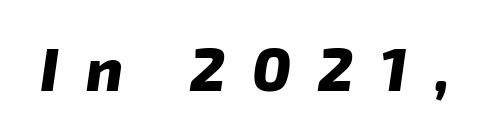
The image shows 61 px heavy sans-serif type; set unusually wide letter spacing (+0.44 em), not underlined; low stroke contrast and a medium x-height.
